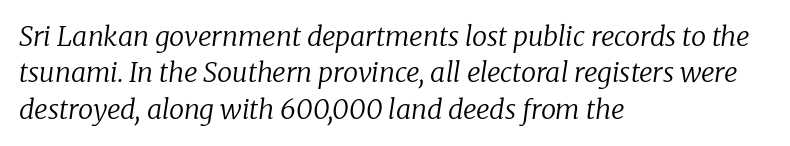
The image shows 27 px text type, italic (leaning right); set left-aligned, normal line spacing (1.35x), normal letter spacing, not underlined.
